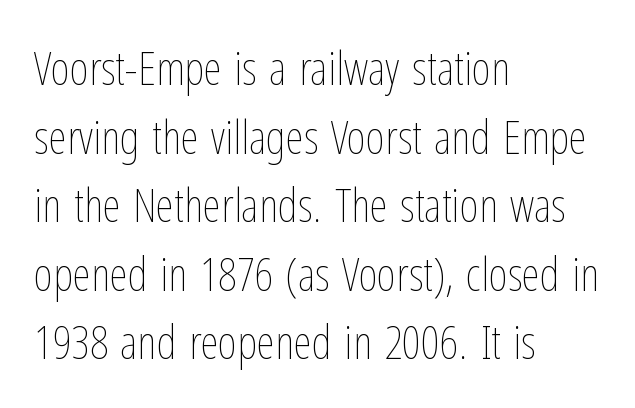
Does the copy run flush right? No — it runs flush left. Rule under the text: the space is simply empty. No chunkiness to these letters — they're not bold. Each word holds together tightly as a unit, with standard inter-letter gaps. No italicization has been applied; the sample stays upright. Looks like regular typesetting: each glyph gets only the width it needs.
